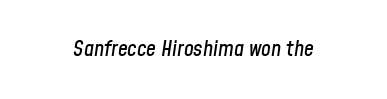
The image shows 22 px text type, italic (leaning right); set normal letter spacing, not underlined.
